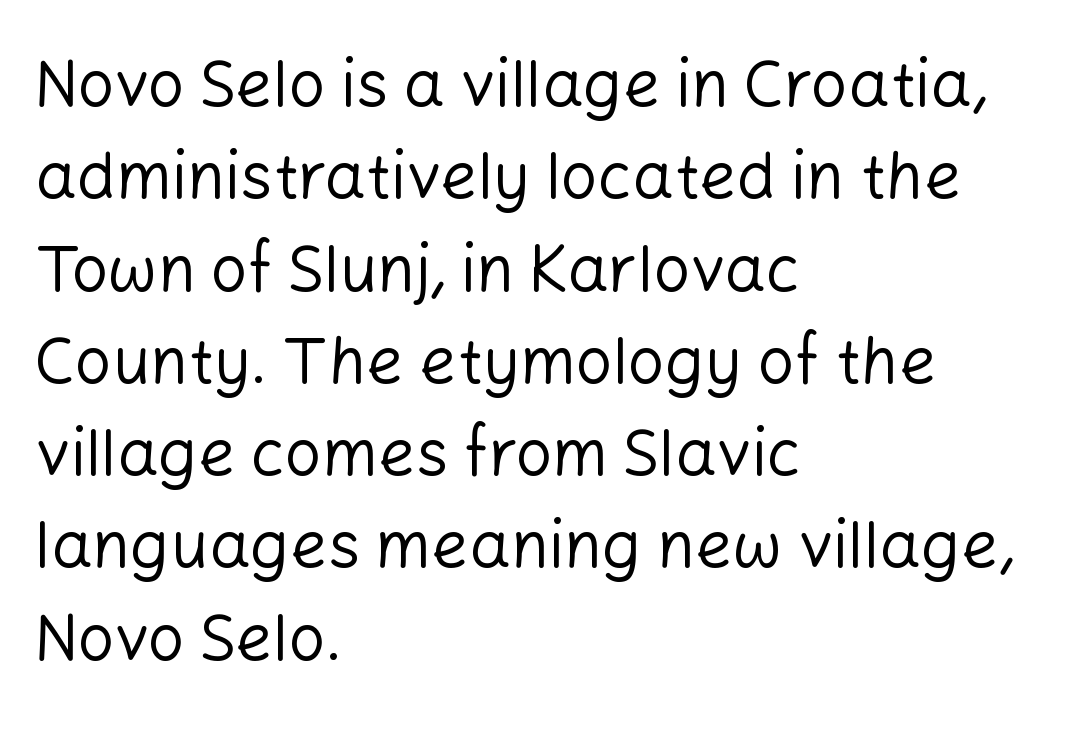
{"serif": "no", "italic": "no", "bold": "no", "weight": "regular", "width": "normal", "stroke_contrast": "low", "x_height": "medium", "monospaced": "no", "underline": "no", "align": "left", "line_spacing": "normal", "line_spacing_ratio": 1.42, "letter_spacing": "normal", "letter_spacing_em": 0.0, "glyph_px": 65}
